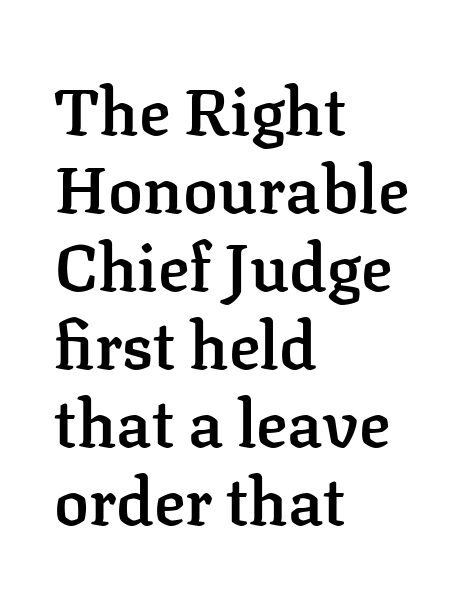
{"serif": "yes", "italic": "no", "bold": "semi", "weight": "semibold", "width": "normal", "stroke_contrast": "low", "x_height": "medium", "monospaced": "no", "underline": "no", "align": "left", "line_spacing_ratio": 1.2, "letter_spacing": "normal", "letter_spacing_em": 0.0, "glyph_px": 65}
